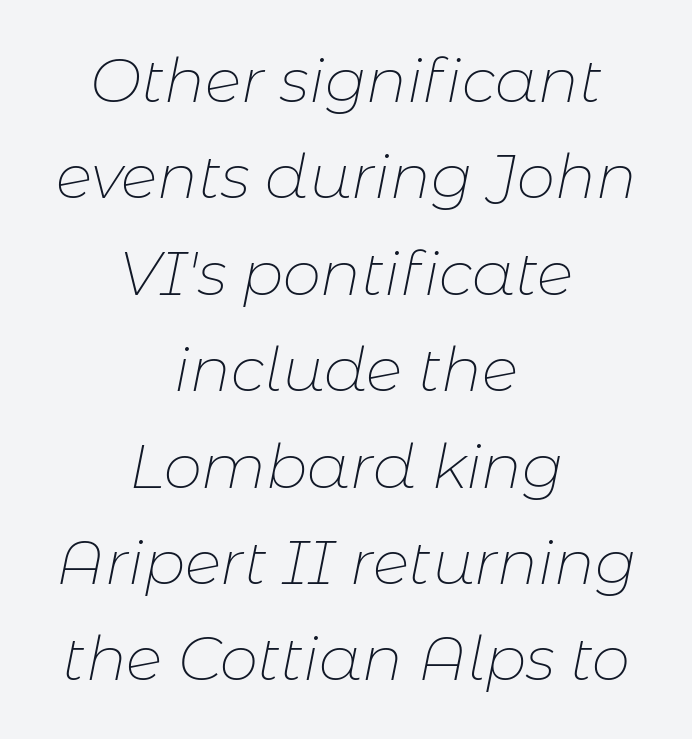
{"italic": "yes", "lean": "right", "slant_degrees": 11, "bold": "no", "weight": "thin", "width": "normal", "stroke_contrast": "low", "x_height": "medium", "monospaced": "no", "underline": "no", "align": "center", "line_spacing": "normal", "line_spacing_ratio": 1.58, "letter_spacing": "normal", "letter_spacing_em": 0.0, "glyph_px": 61}
